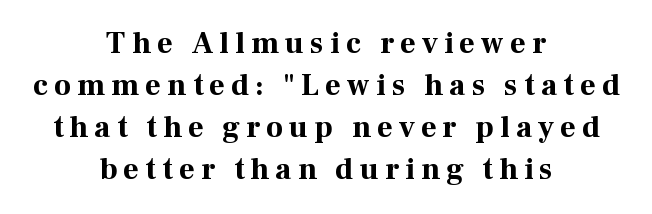
The image shows 30 px bold serif type, upright; set centered, normal line spacing (1.4x), unusually wide letter spacing (+0.21 em), not underlined; high stroke contrast and a medium x-height.
